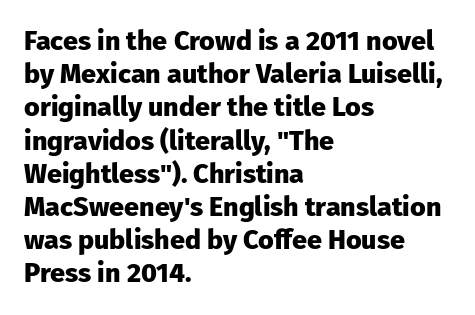
Q: Is the text bold? A: Yes.
Q: Is the text italic (slanted)? A: No, it is upright.
Q: Is the text underlined? A: No.
Q: How is the paragraph aligned? A: Left-aligned.
Q: Is the spacing between letters normal or unusually wide? A: Normal.
